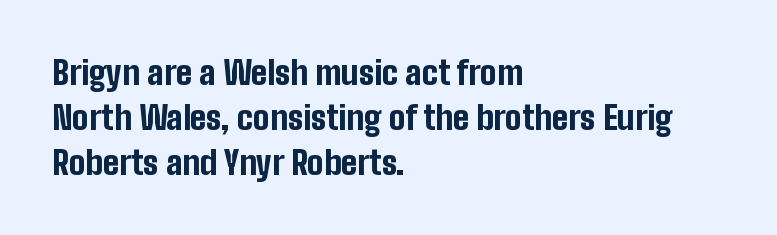
{"serif": "no", "italic": "no", "bold": "yes", "weight": "bold", "width": "condensed", "stroke_contrast": "low", "x_height": "medium", "monospaced": "no", "underline": "no", "align": "left", "line_spacing": "normal", "line_spacing_ratio": 1.36, "letter_spacing": "normal", "letter_spacing_em": 0.0, "glyph_px": 33}
